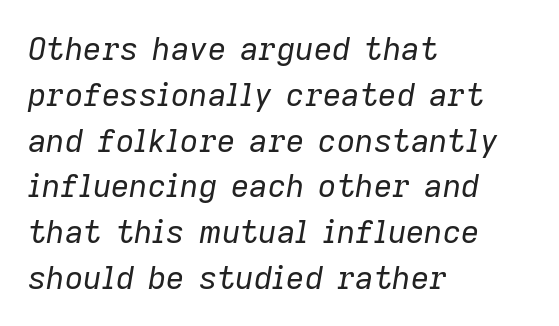
The image shows 32 px regular-weight type, italic (leaning right); set left-aligned, normal line spacing (1.43x), normal letter spacing, not underlined; low stroke contrast and a medium x-height.
